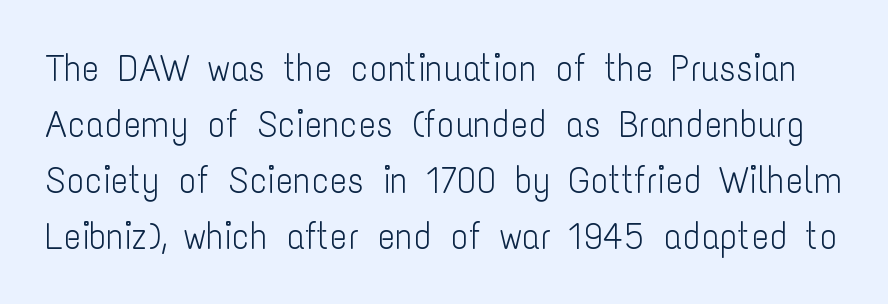
{"serif": "no", "italic": "no", "bold": "no", "weight": "light", "width": "condensed", "stroke_contrast": "low", "x_height": "medium", "monospaced": "no", "underline": "no", "line_spacing": "normal", "line_spacing_ratio": 1.51, "letter_spacing": "normal", "letter_spacing_em": 0.0, "glyph_px": 37}
